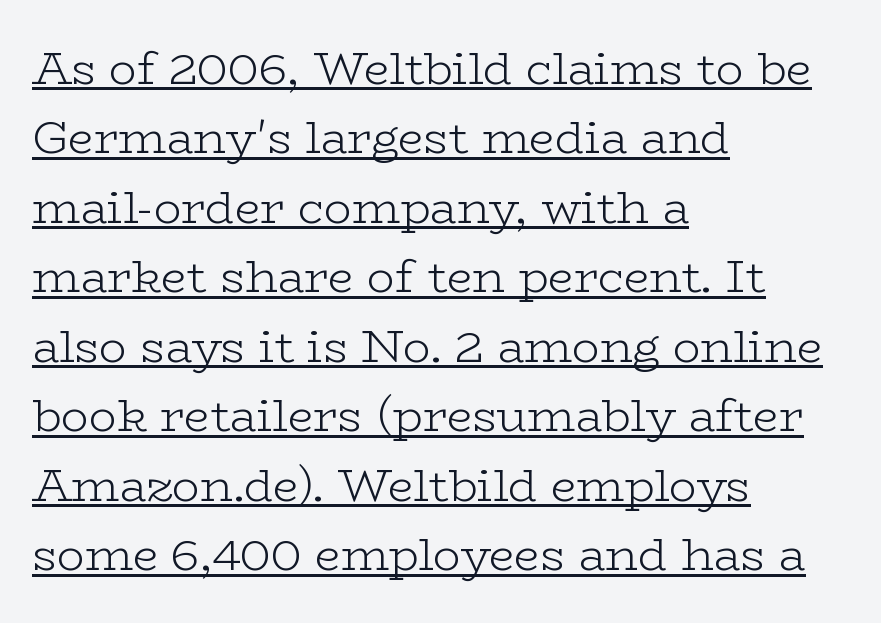
Q: Is the text bold? A: No.
Q: Is the text italic (slanted)? A: No, it is upright.
Q: Is the typeface a serif or a sans-serif typeface? A: Serif.
Q: Is the text underlined? A: Yes.
Q: How is the paragraph aligned? A: Left-aligned.
Q: Is the spacing between letters normal or unusually wide? A: Normal.
Q: Is the spacing between lines tight, normal or loose? A: Normal.
Q: Width (condensed, normal, or wide)? A: Wide.
Q: Stroke contrast? A: Low.
Q: x-height? A: Medium.
Q: Monospaced? A: No.
